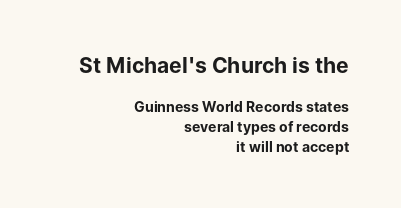
Designer's note — italics off, roman on. Leftover space on each line is placed entirely before the opening word. The earlier block is typeset at a bigger size than the later block. Descender tails drop into unmarked territory. Pretty heavy lettering here — definitely bold.
